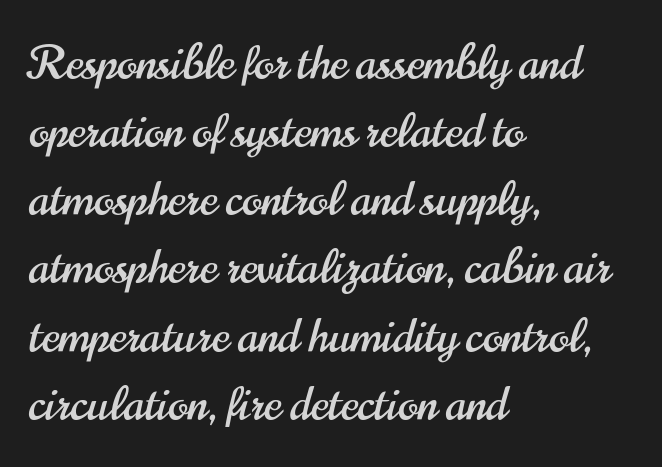
Q: Is the text italic (slanted)? A: Yes.
Q: Is the typeface a serif or a sans-serif typeface? A: Sans-serif.
Q: Is the text underlined? A: No.
Q: How is the paragraph aligned? A: Left-aligned.
Q: Is the spacing between letters normal or unusually wide? A: Normal.
Q: Is the spacing between lines tight, normal or loose? A: Normal.
Q: Width (condensed, normal, or wide)? A: Condensed.
Q: Stroke contrast? A: High.
Q: x-height? A: Small.
Q: Monospaced? A: No.
